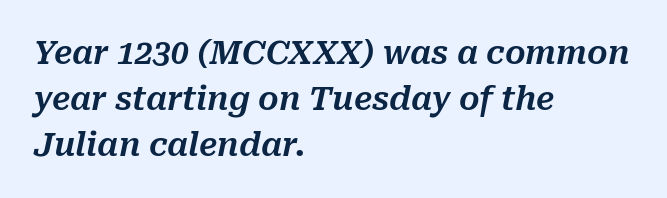
The face used here is rendered with its standard letterfit. Only glyphs here, with clear space below each row. Is there much room between lines? A standard amount, neither cramped nor airy. The paragraph has a hard left edge and a soft right edge. Tall strokes in this sample are angled rather than plumb. Do the characters align in a grid? No, the font is proportional.
